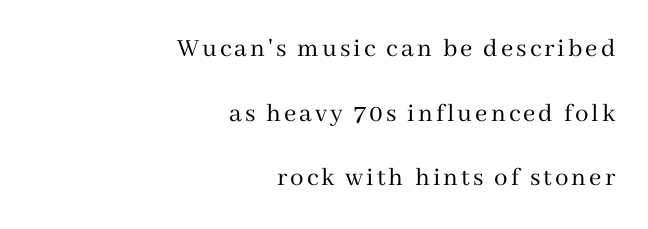
{"italic": "no", "bold": "no", "underline": "no", "align": "right", "line_spacing": "loose", "line_spacing_ratio": 2.39, "glyph_px": 27}
